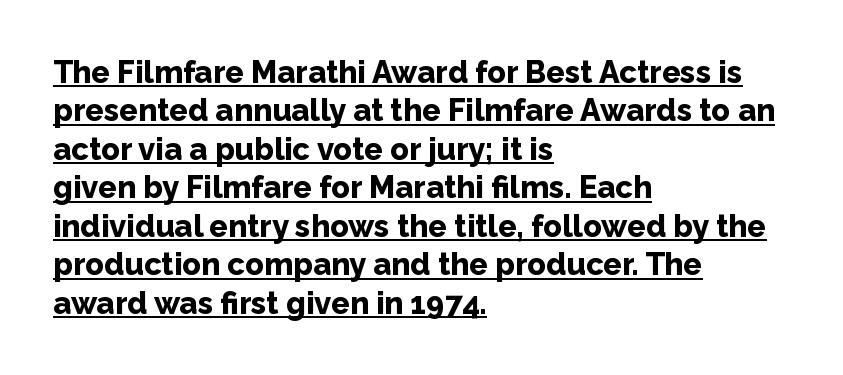
The image shows 31 px bold sans-serif type, upright; set left-aligned, line spacing 1.24x, normal letter spacing, underlined; low stroke contrast and a medium x-height.
